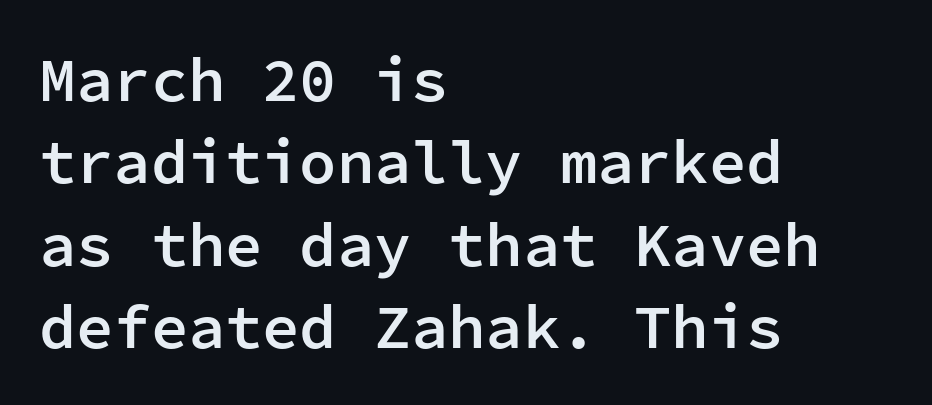
Which margin do the lines hug? The left one — the right edge is uneven. Vertical strokes here are truly vertical. Spacing verdict: monospaced, one width for all characters. Baseline-to-baseline distance is the conventional proportion of letter height. What kind of face is this? One without serifs — a sans. The font is running at a semibold setting, under full bold.
